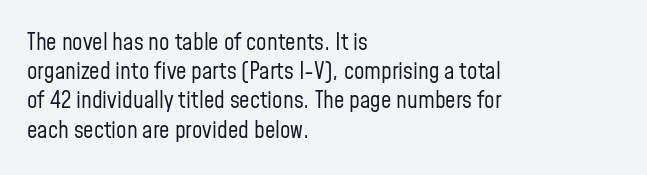
The image shows 23 px text type, upright; set left-aligned, normal line spacing (1.27x), normal letter spacing, not underlined.
